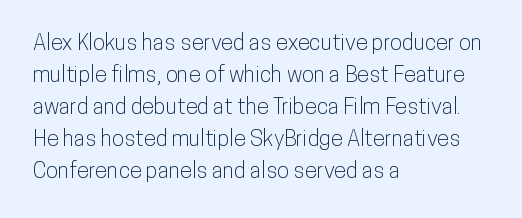
These lines were composed using upright roman letters. If you drew a ruler down the left edge, every line would touch it. In terms of leading, this rendering sits right in the middle. These lines keep a tight, regular rhythm from letter to letter. The glyphs are unaccompanied by any horizontal stroke below them.
